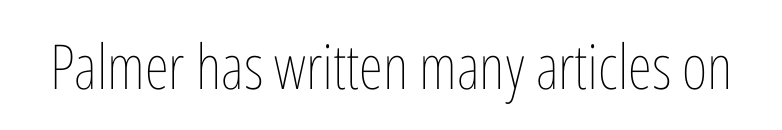
The image shows 62 px thin, condensed type, upright; set normal letter spacing, not underlined; low stroke contrast and a medium x-height.
